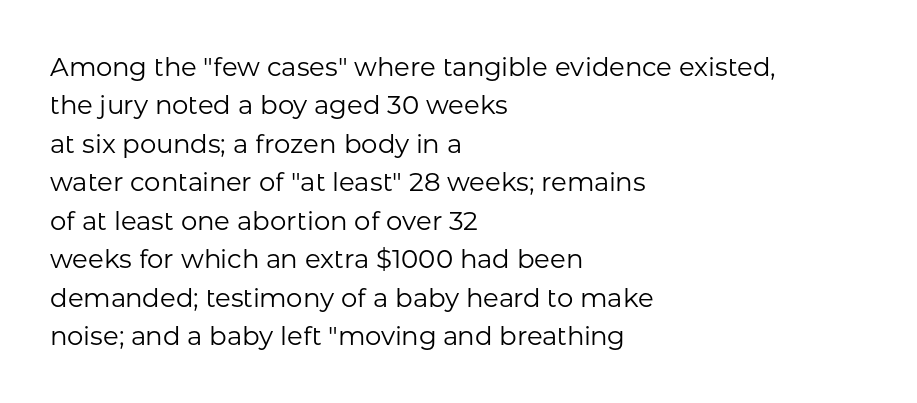
Q: Is the text bold? A: No.
Q: Is the text italic (slanted)? A: No, it is upright.
Q: Is the text underlined? A: No.
Q: How is the paragraph aligned? A: Left-aligned.
Q: Is the spacing between letters normal or unusually wide? A: Normal.
Q: Is the spacing between lines tight, normal or loose? A: Normal.
